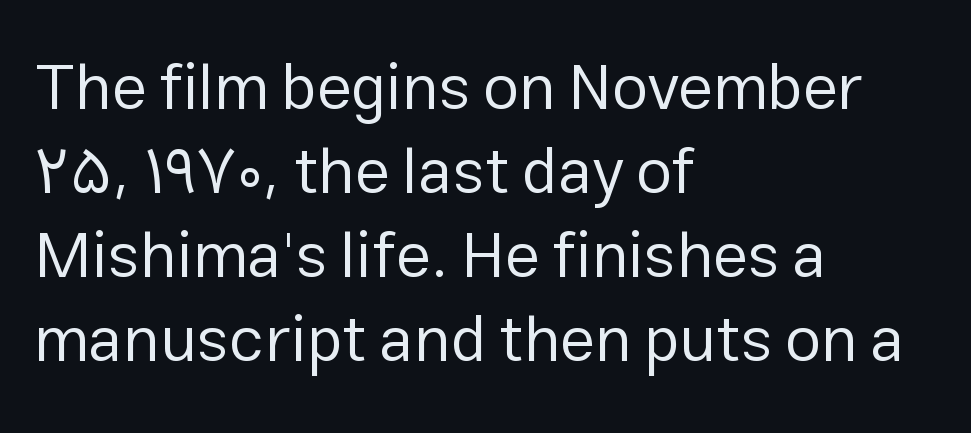
Does the lettering tilt? It doesn't — this is upright. I'd call this a sans setting — the letters go barefoot. This reads as an unemphasized weight, regular at the heaviest. Interline gaps are of average width in this sample. Letter spacing: default.
